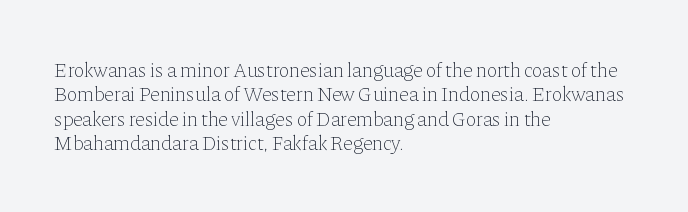
These lines keep a tight, regular rhythm from letter to letter. In CSS terms this would be text-align: left. Weight: in the light-to-regular range. This is roman type, the default non-slanted kind. Decoration check: the copy has no underline.
